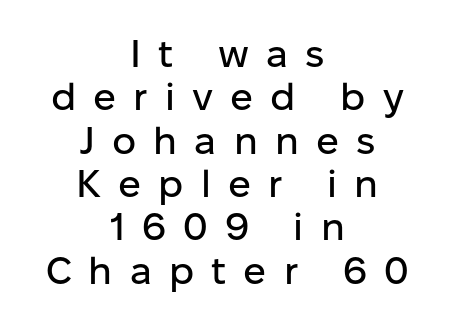
Q: Is the text italic (slanted)? A: No, it is upright.
Q: Is the typeface a serif or a sans-serif typeface? A: Sans-serif.
Q: Is the text underlined? A: No.
Q: How is the paragraph aligned? A: Centered.
Q: Is the spacing between letters normal or unusually wide? A: Unusually wide.
Q: Is the spacing between lines tight, normal or loose? A: Tight.
Q: Width (condensed, normal, or wide)? A: Normal.
Q: Stroke contrast? A: Low.
Q: x-height? A: Medium.
Q: Monospaced? A: No.
